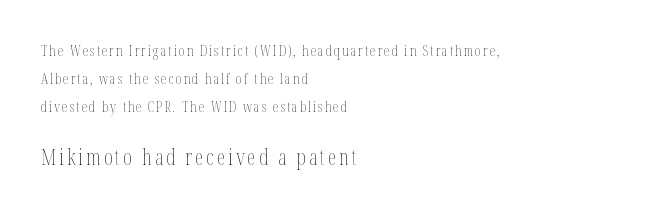
The image shows 21 px text type, upright; set left-aligned, loose line spacing (2.01x), not underlined; the second (bottom) block is 1.5x larger.
